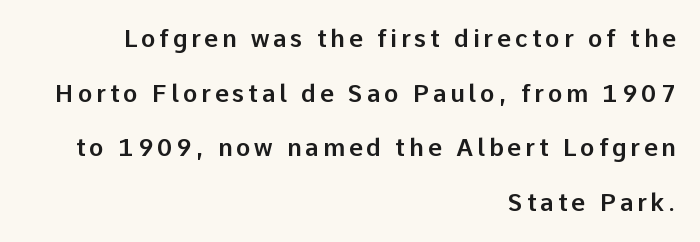
Q: Is the text italic (slanted)? A: No, it is upright.
Q: Is the text underlined? A: No.
Q: How is the paragraph aligned? A: Right-aligned.
Q: Is the spacing between lines tight, normal or loose? A: Loose.
